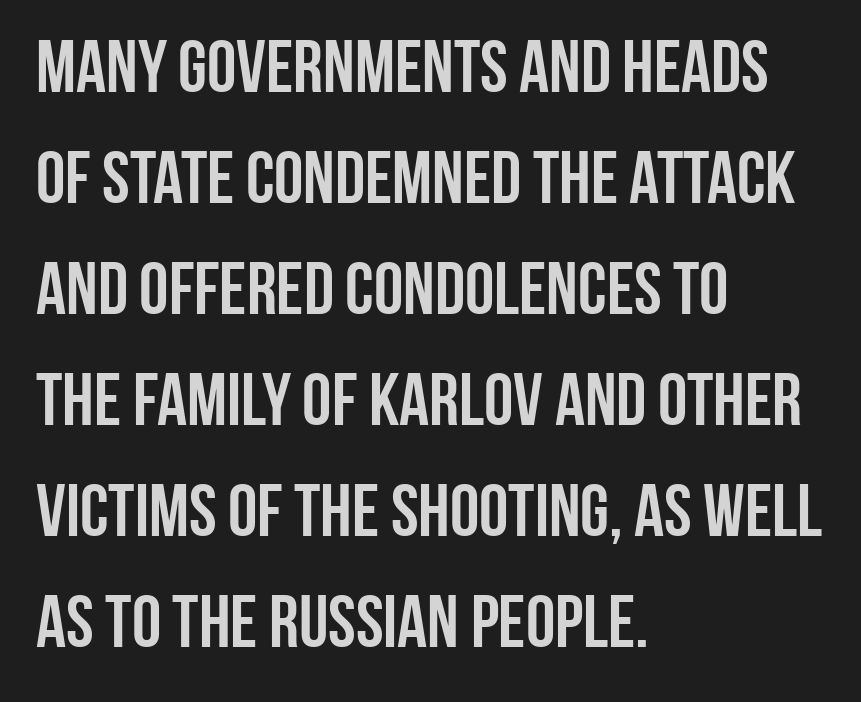
The image shows 74 px semibold, condensed sans-serif type, upright; set left-aligned, normal line spacing (1.5x), normal letter spacing, not underlined; low stroke contrast and a large x-height.
